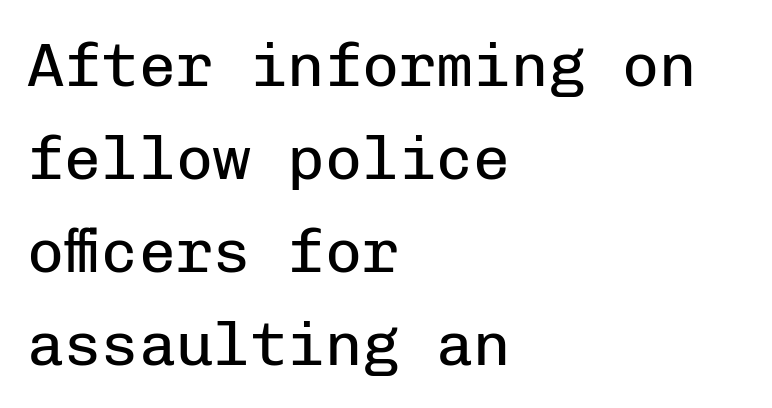
Q: Is the text bold? A: No.
Q: Is the text italic (slanted)? A: No, it is upright.
Q: Is the typeface a serif or a sans-serif typeface? A: Sans-serif.
Q: Is the text underlined? A: No.
Q: How is the paragraph aligned? A: Left-aligned.
Q: Is the spacing between letters normal or unusually wide? A: Normal.
Q: Is the spacing between lines tight, normal or loose? A: Normal.
Q: Width (condensed, normal, or wide)? A: Normal.
Q: Stroke contrast? A: Low.
Q: x-height? A: Medium.
Q: Monospaced? A: Yes.
